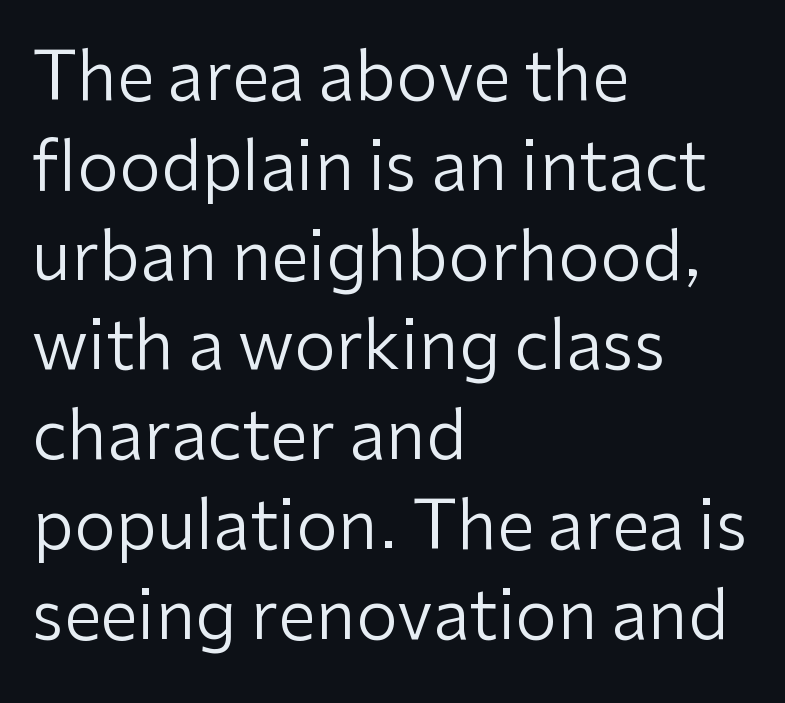
Q: Is the text bold? A: No.
Q: Is the text italic (slanted)? A: No, it is upright.
Q: Is the typeface a serif or a sans-serif typeface? A: Sans-serif.
Q: Is the text underlined? A: No.
Q: How is the paragraph aligned? A: Left-aligned.
Q: Is the spacing between letters normal or unusually wide? A: Normal.
Q: Is the spacing between lines tight, normal or loose? A: Normal.
Q: Width (condensed, normal, or wide)? A: Normal.
Q: Stroke contrast? A: Low.
Q: x-height? A: Medium.
Q: Monospaced? A: No.
